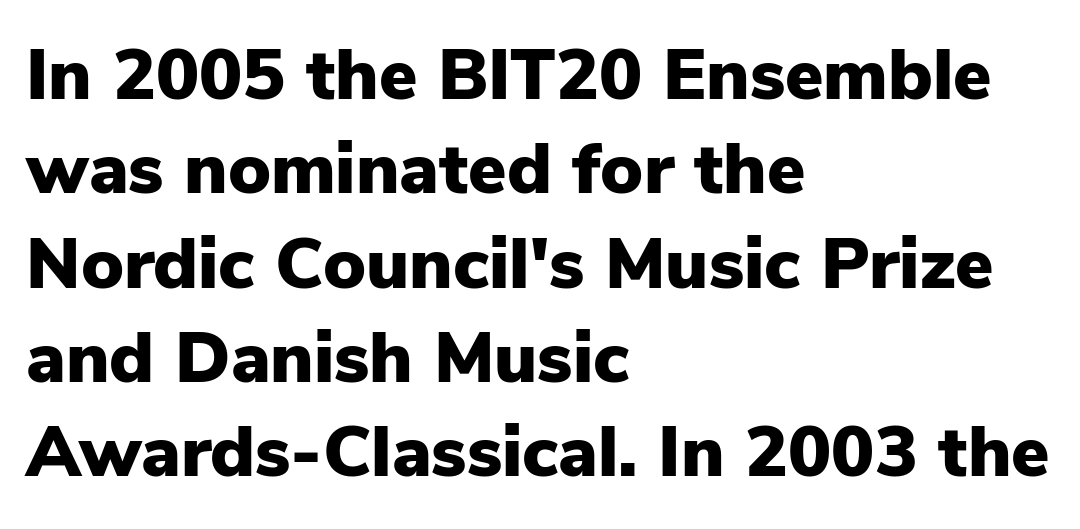
Rendered with straight, roman letterforms. Reading down the block, your eye returns to a fixed left position each line. Check under the words: just untouched page. Vertically, the passage feels balanced, rows spaced as you'd expect. Heavy, bold letterforms. Each letter's strokes conclude bluntly, with no projecting serifs.
